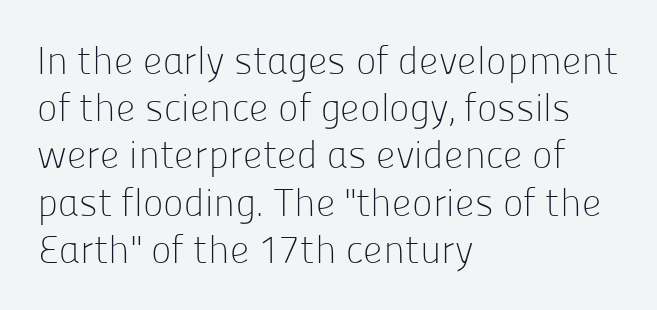
{"serif": "no", "italic": "no", "bold": "no", "weight": "light", "width": "normal", "stroke_contrast": "low", "x_height": "medium", "monospaced": "no", "underline": "no", "align": "left", "line_spacing_ratio": 1.21, "letter_spacing": "normal", "letter_spacing_em": 0.0, "glyph_px": 39}
